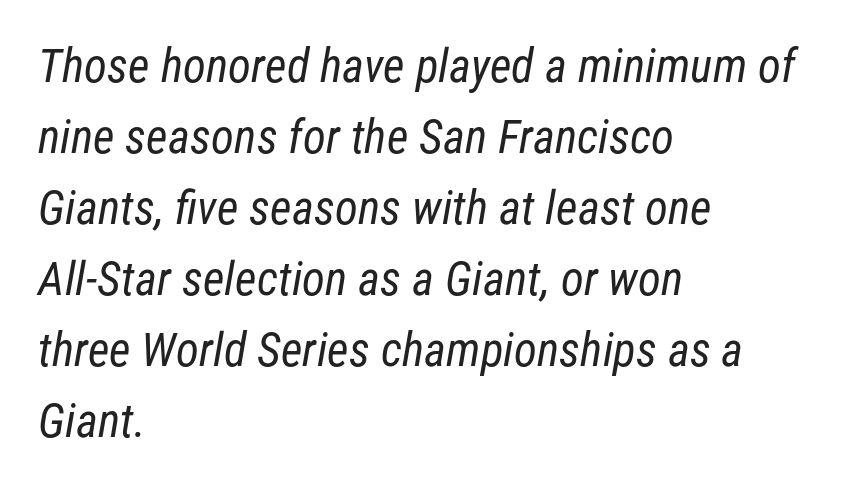
Compared with typical paragraphs, the rows here are spaced about the same. The area under the type is left untouched. Each line starts at the same left margin while the right side varies. Ink coverage per letter is moderate at most.
